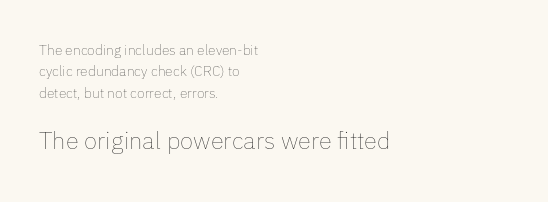
Q: Is the text bold? A: No.
Q: Is the text italic (slanted)? A: No, it is upright.
Q: Is the text underlined? A: No.
Q: How is the paragraph aligned? A: Left-aligned.
Q: Is the spacing between letters normal or unusually wide? A: Normal.
Q: Is the spacing between lines tight, normal or loose? A: Normal.
Q: Which block of text is set in a larger size, the first (top) or the second (bottom)? A: The second (bottom) one.
